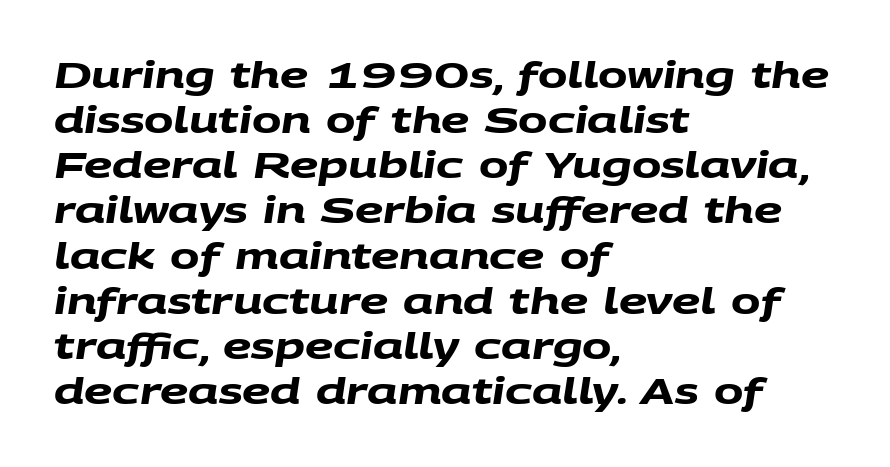
Q: Is the text bold? A: Yes.
Q: Is the typeface a serif or a sans-serif typeface? A: Sans-serif.
Q: Is the text underlined? A: No.
Q: How is the paragraph aligned? A: Left-aligned.
Q: Is the spacing between letters normal or unusually wide? A: Normal.
Q: Is the spacing between lines tight, normal or loose? A: Normal.
Q: Width (condensed, normal, or wide)? A: Wide.
Q: Stroke contrast? A: Medium.
Q: x-height? A: Large.
Q: Monospaced? A: No.
